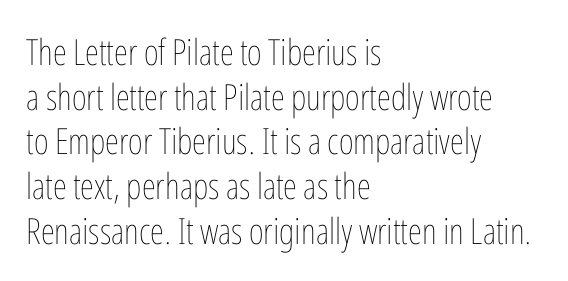
{"italic": "no", "bold": "no", "weight": "thin", "width": "condensed", "stroke_contrast": "low", "x_height": "medium", "monospaced": "no", "underline": "no", "align": "left", "line_spacing_ratio": 1.24, "letter_spacing": "normal", "letter_spacing_em": 0.0, "glyph_px": 36}
